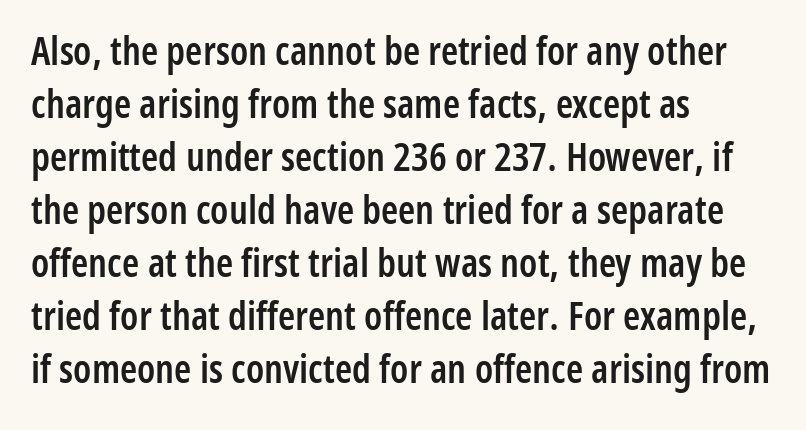
The image shows 39 px semibold, condensed sans-serif type, upright; set left-aligned, normal line spacing (1.36x), normal letter spacing, not underlined; low stroke contrast and a medium x-height.
